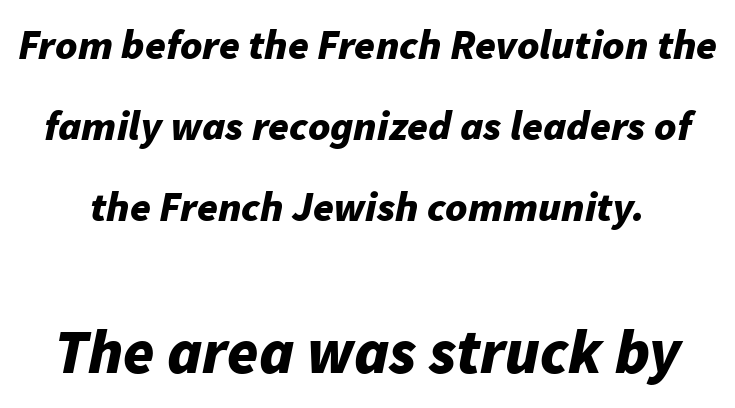
The image shows 63 px bold type, italic (leaning right); set loose line spacing (1.93x), normal letter spacing, not underlined; the second (bottom) block is 1.5x larger; low stroke contrast and a medium x-height.
